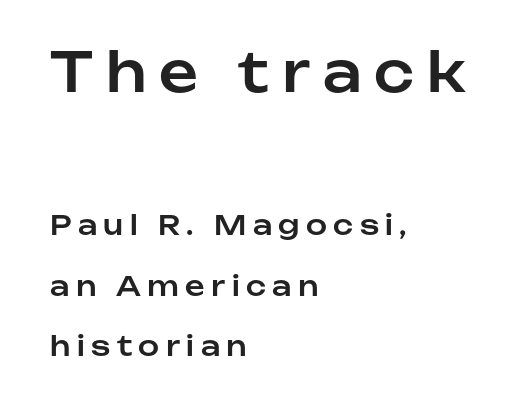
{"serif": "no", "italic": "no", "width": "normal", "stroke_contrast": "low", "x_height": "medium", "monospaced": "no", "underline": "no", "align": "left", "line_spacing": "loose", "line_spacing_ratio": 2.24, "letter_spacing": "wide", "letter_spacing_em": 0.24, "larger_block": "first", "size_ratio": 2.0, "glyph_px": 54}
